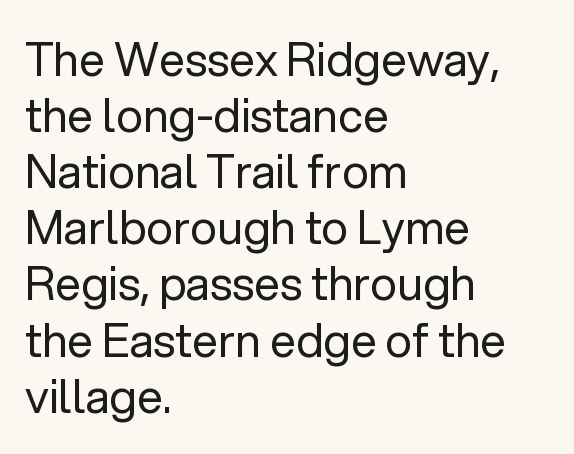
{"serif": "no", "italic": "no", "bold": "no", "weight": "regular", "width": "normal", "stroke_contrast": "low", "x_height": "medium", "monospaced": "no", "underline": "no", "align": "left", "line_spacing_ratio": 1.22, "letter_spacing": "normal", "letter_spacing_em": 0.0, "glyph_px": 46}
